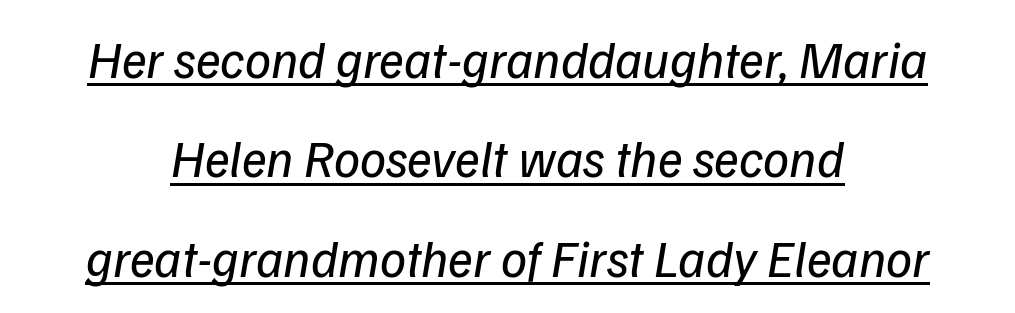
This is sans-serif lettering, the kind often seen on screens and signage. The line texture is even and compact thanks to regular tracking. Is the stroke heavy? The answer is a plain regular-or-lighter. Is this a fixed-width face? No — the glyphs have proportional, varying widths.
